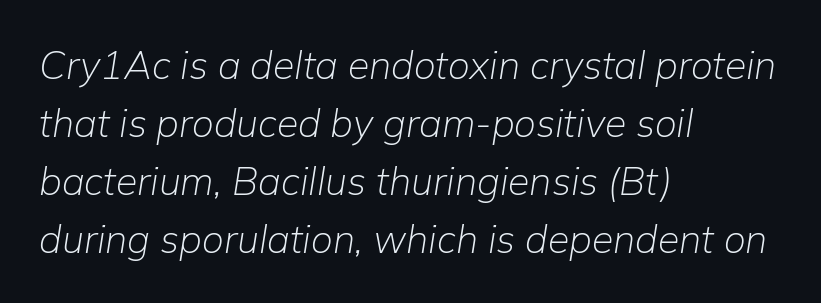
{"italic": "yes", "lean": "right", "slant_degrees": 9, "bold": "no", "weight": "light", "width": "normal", "stroke_contrast": "low", "x_height": "medium", "monospaced": "no", "underline": "no", "align": "left", "line_spacing": "normal", "line_spacing_ratio": 1.49, "letter_spacing": "normal", "letter_spacing_em": 0.0, "glyph_px": 39}
